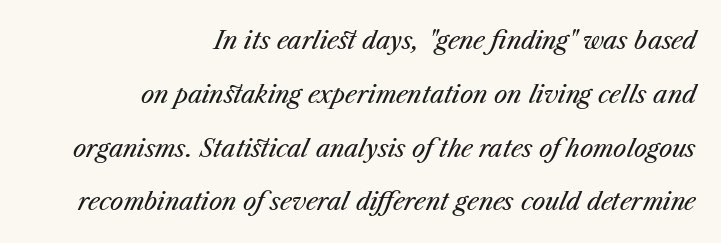
When letters slant like this, we call the style italic. Airy leading. The rendering keeps characters at their native spacing. This reads as an unemphasized weight, regular at the heaviest. This sample is right-justified, so line beginnings fall wherever the words allow.
